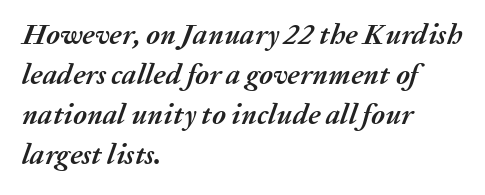
Each word holds together tightly as a unit, with standard inter-letter gaps. A classic flush-left, rag-right setting is used for this passage. Look at the stroke-to-counter ratio: heavy, a bold. The block of text has a typical density, with ordinary space between rows. Any mark beneath the type? The region is blank.
